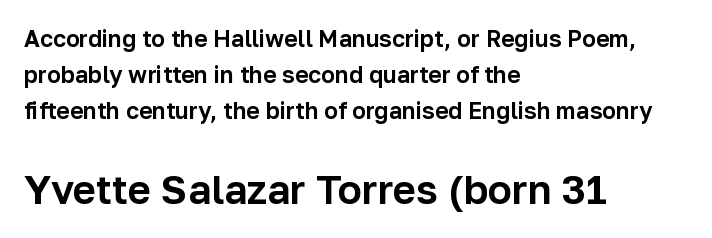
Q: Is the text italic (slanted)? A: No, it is upright.
Q: Is the typeface a serif or a sans-serif typeface? A: Sans-serif.
Q: Is the text underlined? A: No.
Q: How is the paragraph aligned? A: Left-aligned.
Q: Is the spacing between letters normal or unusually wide? A: Normal.
Q: Is the spacing between lines tight, normal or loose? A: Normal.
Q: Which block of text is set in a larger size, the first (top) or the second (bottom)? A: The second (bottom) one.
Q: Width (condensed, normal, or wide)? A: Normal.
Q: Stroke contrast? A: Low.
Q: x-height? A: Medium.
Q: Monospaced? A: No.
